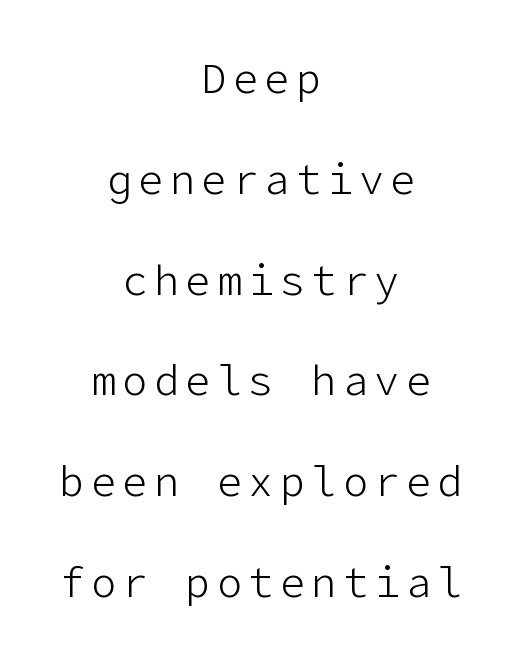
Anything drawn beneath the words? Only blank space. Line starts and ends both wander, symmetrically. If you drew a line through each stem, it would be perfectly vertical. Stroke mass is kept to a normal reading level or below.
